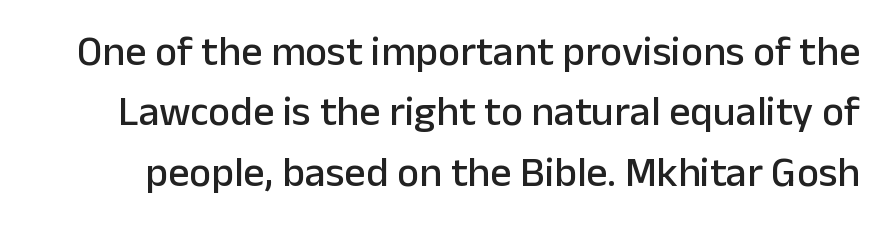
Has an underline been added? It has not. To sum up the face: it is a sans, with no serifs. This sample uses plain, unmodified letter spacing. Every character sits straight up, as roman type does. A typesetter would call this proportional, since set widths differ per character.
